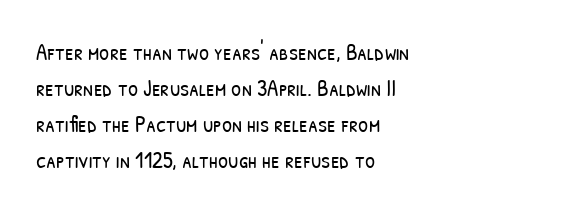
Q: Is the text bold? A: No.
Q: Is the text underlined? A: No.
Q: How is the paragraph aligned? A: Left-aligned.
Q: Is the spacing between letters normal or unusually wide? A: Normal.
Q: Is the spacing between lines tight, normal or loose? A: Normal.
